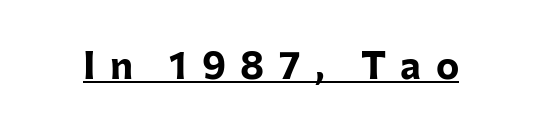
{"serif": "no", "italic": "no", "bold": "yes", "weight": "bold", "width": "normal", "stroke_contrast": "low", "x_height": "medium", "monospaced": "no", "underline": "yes", "letter_spacing": "wide", "letter_spacing_em": 0.37, "glyph_px": 39}
